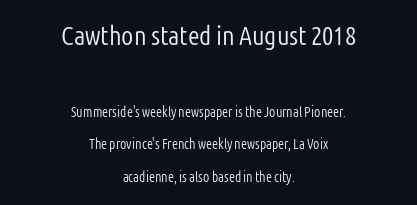
The image shows 27 px text type, upright; set centered, loose line spacing (2.31x), normal letter spacing, not underlined; the first (top) block is 1.93x larger.
